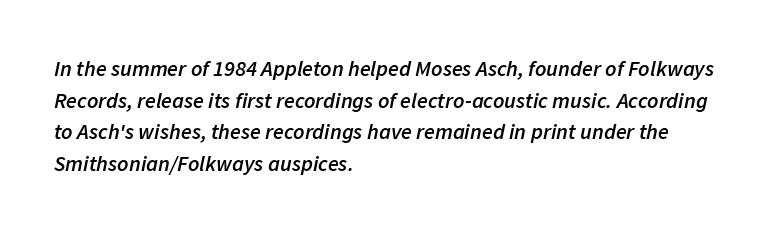
The image shows 22 px text type, italic (leaning right); set left-aligned, normal line spacing (1.44x), normal letter spacing, not underlined.
